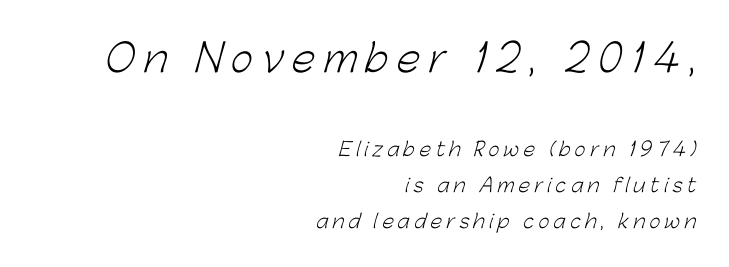
Horizontally, the lines are justified to the trailing edge only. Widely set lines give the paragraph a tall, airy silhouette. This sample uses expanded letter spacing, leaving extra air between glyphs. Of the two passages, the one on top uses the larger point size. Underline: absent.
